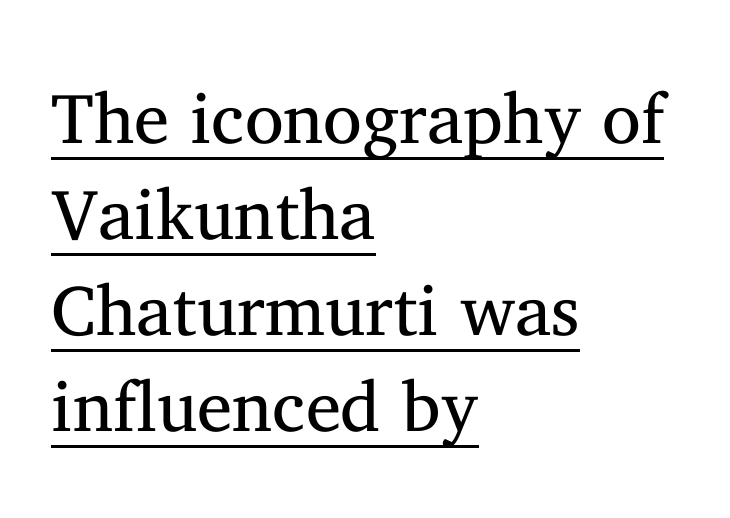
Q: Is the text bold? A: No.
Q: Is the text italic (slanted)? A: No, it is upright.
Q: Is the typeface a serif or a sans-serif typeface? A: Serif.
Q: Is the text underlined? A: Yes.
Q: How is the paragraph aligned? A: Left-aligned.
Q: Is the spacing between letters normal or unusually wide? A: Normal.
Q: Is the spacing between lines tight, normal or loose? A: Normal.
Q: Width (condensed, normal, or wide)? A: Normal.
Q: Stroke contrast? A: Medium.
Q: x-height? A: Medium.
Q: Monospaced? A: No.
